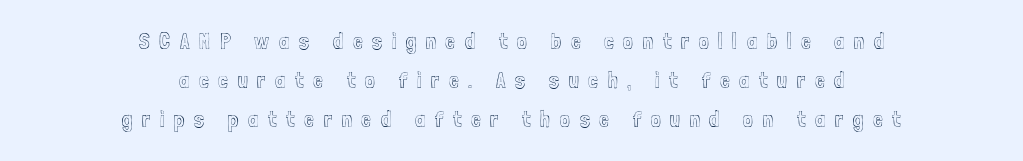
{"italic": "no", "underline": "no", "align": "center", "line_spacing_ratio": 1.77, "letter_spacing": "wide", "letter_spacing_em": 0.44, "glyph_px": 22}
